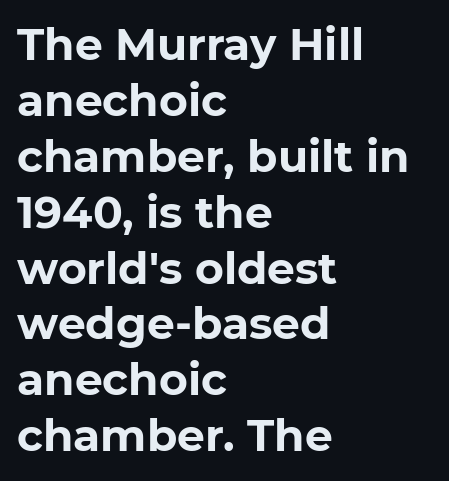
Q: Is the text bold? A: Yes.
Q: Is the text italic (slanted)? A: No, it is upright.
Q: Is the typeface a serif or a sans-serif typeface? A: Sans-serif.
Q: Is the text underlined? A: No.
Q: How is the paragraph aligned? A: Left-aligned.
Q: Is the spacing between letters normal or unusually wide? A: Normal.
Q: Is the spacing between lines tight, normal or loose? A: Normal.
Q: Width (condensed, normal, or wide)? A: Normal.
Q: Stroke contrast? A: Low.
Q: x-height? A: Medium.
Q: Monospaced? A: No.
